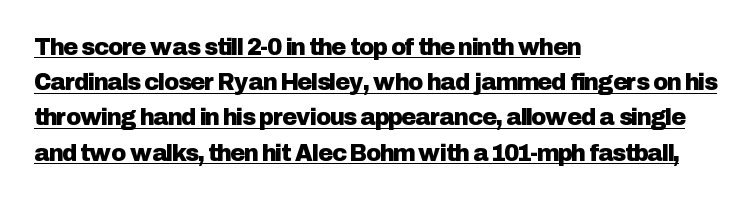
The image shows 23 px text type, upright; set left-aligned, normal line spacing (1.53x), normal letter spacing, underlined.
